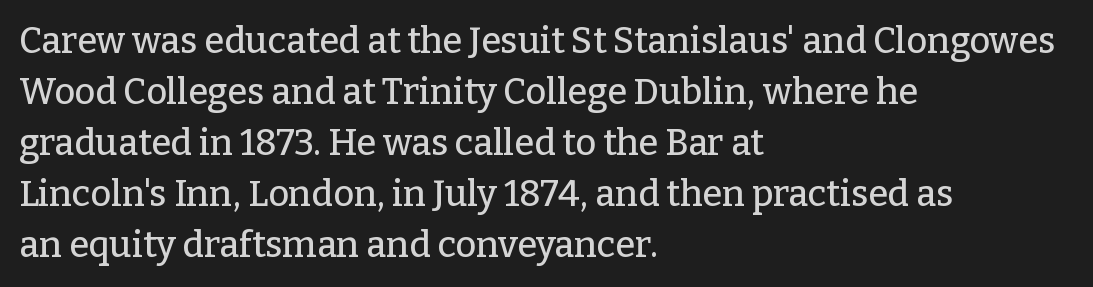
{"serif": "yes", "italic": "no", "width": "normal", "stroke_contrast": "low", "x_height": "medium", "monospaced": "no", "underline": "no", "align": "left", "line_spacing": "normal", "line_spacing_ratio": 1.42, "letter_spacing": "normal", "letter_spacing_em": 0.0, "glyph_px": 36}
